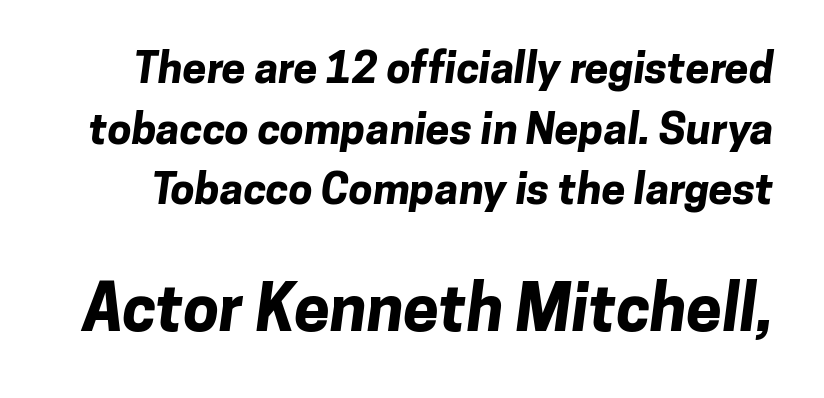
Unmarked baselines from the first word to the last. Here the glyphs are tracked normally, forming tight word shapes. A typesetter would call this leading conventional body-copy spacing. This is heavy type, rendered in bold. Varying glyph widths throughout — classic text-font behaviour. The designer went with a sans here, leaving each stem footless.
